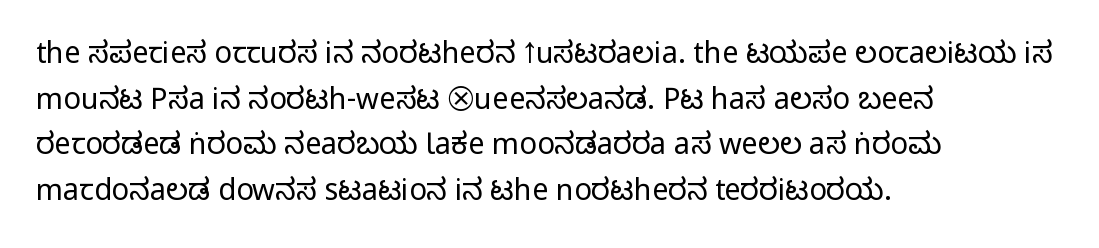
The glyphs are unaccompanied by any horizontal stroke below them. Inter-character spacing is left at the font's built-in metrics. The typesetter chose a ragged-right arrangement here. Leading matches the norm, producing a regular column. Vertical stems look standard width or narrower in stroke.
